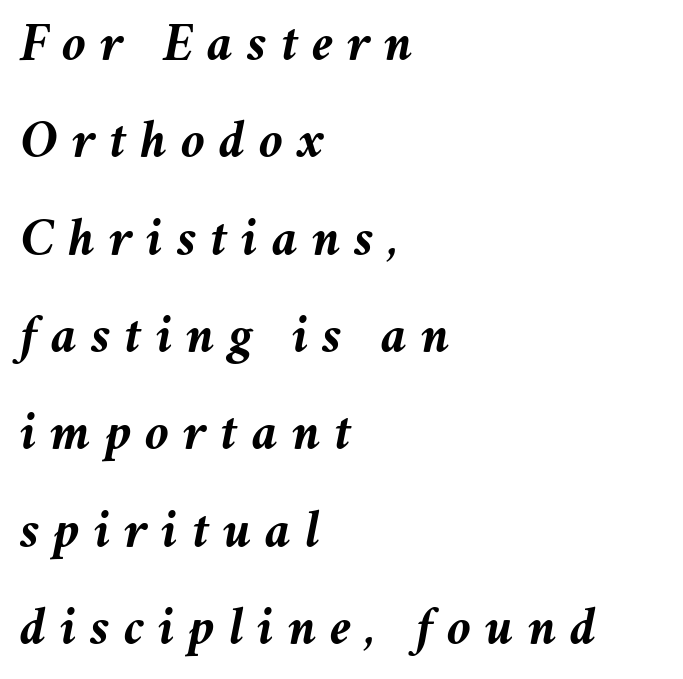
{"italic": "yes", "lean": "right", "slant_degrees": 11, "bold": "yes", "weight": "semibold", "width": "normal", "stroke_contrast": "medium", "x_height": "medium", "monospaced": "no", "underline": "no", "align": "left", "line_spacing_ratio": 1.77, "letter_spacing": "wide", "letter_spacing_em": 0.25, "glyph_px": 55}
